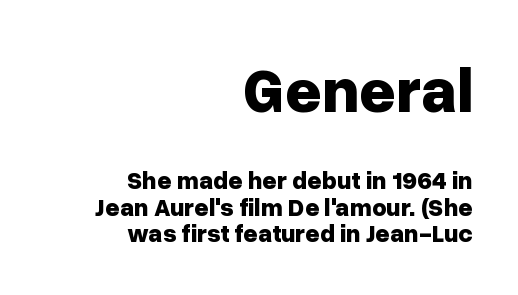
Caption: standard tracking, unaltered. Stroke thickness is high; the sample reads as a true bold. Style check: upright. Letterform terminals end flat and unadorned throughout the passage. The face used here is proportionally spaced, like ordinary book or web type. The designer dialed line spacing down below the default.
